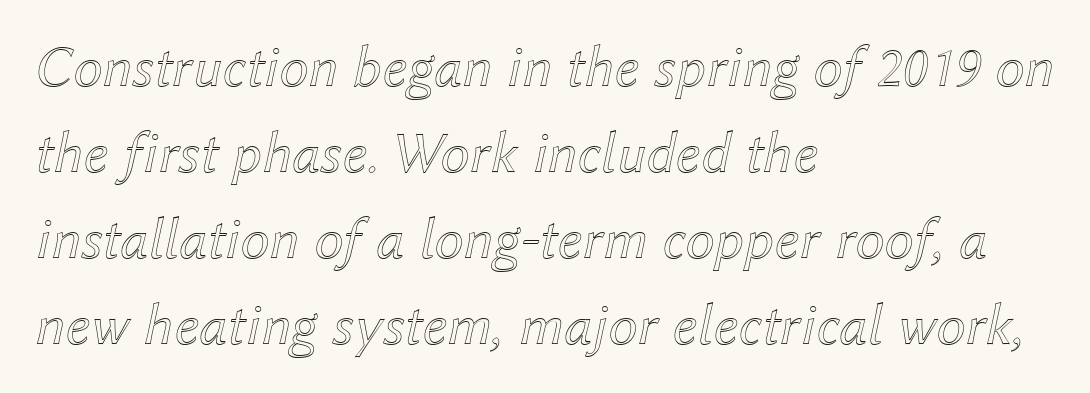
The image shows 59 px text type, italic (leaning right); set left-aligned, normal line spacing (1.46x), normal letter spacing, not underlined; a medium x-height.
